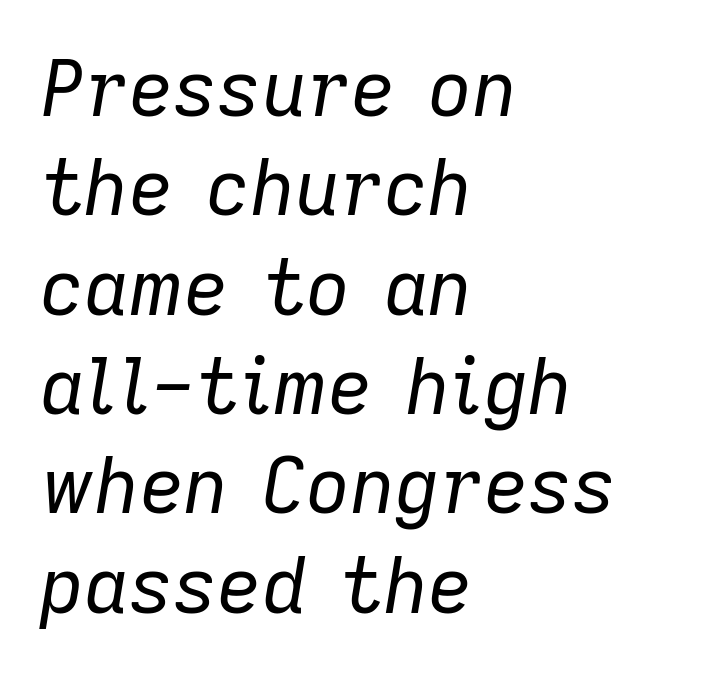
{"italic": "yes", "lean": "right", "slant_degrees": 9, "bold": "no", "weight": "regular", "width": "normal", "stroke_contrast": "low", "x_height": "medium", "monospaced": "no", "underline": "no", "align": "left", "line_spacing": "normal", "line_spacing_ratio": 1.29, "letter_spacing": "normal", "letter_spacing_em": 0.0, "glyph_px": 77}
